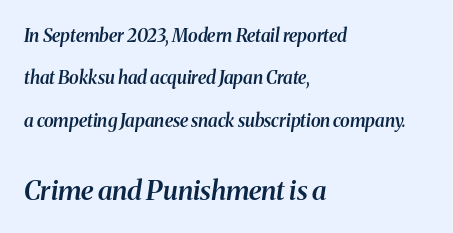
Q: Is the text bold? A: Semi-bold.
Q: Is the text italic (slanted)? A: Yes, it leans right by about 8 degrees.
Q: Is the text underlined? A: No.
Q: How is the paragraph aligned? A: Left-aligned.
Q: Is the spacing between letters normal or unusually wide? A: Normal.
Q: Is the spacing between lines tight, normal or loose? A: Loose.
Q: Which block of text is set in a larger size, the first (top) or the second (bottom)? A: The second (bottom) one.
